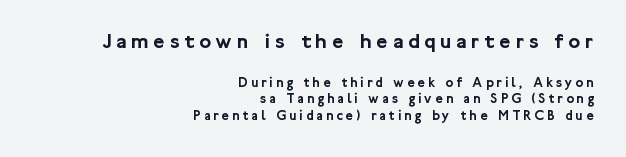
Size contrast runs from large at the top to small at the bottom. Does the lettering tilt? It doesn't — this is upright. Words appear elongated and porous because spacing is wide. Type without underlining.
